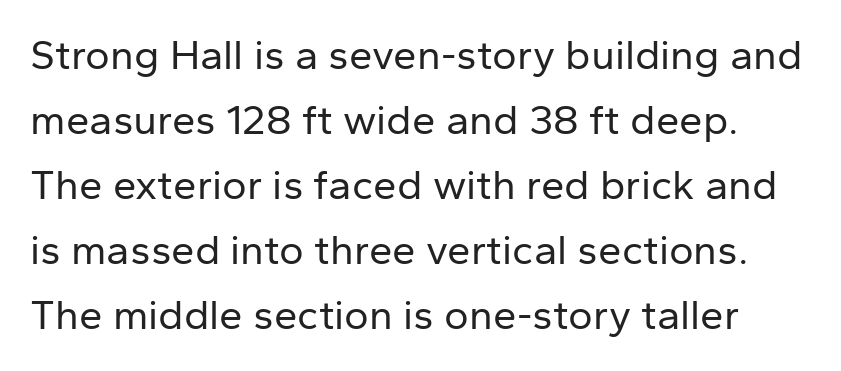
The image shows 42 px regular-weight sans-serif type, upright; set normal line spacing (1.55x), normal letter spacing, not underlined; low stroke contrast and a medium x-height.
